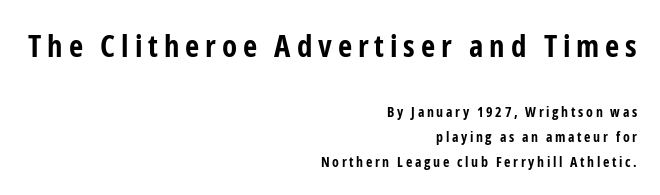
Q: Is the text bold? A: Yes.
Q: Is the text italic (slanted)? A: No, it is upright.
Q: Is the typeface a serif or a sans-serif typeface? A: Sans-serif.
Q: Is the text underlined? A: No.
Q: How is the paragraph aligned? A: Right-aligned.
Q: Which block of text is set in a larger size, the first (top) or the second (bottom)? A: The first (top) one.
Q: Width (condensed, normal, or wide)? A: Condensed.
Q: Stroke contrast? A: Low.
Q: x-height? A: Medium.
Q: Monospaced? A: No.
